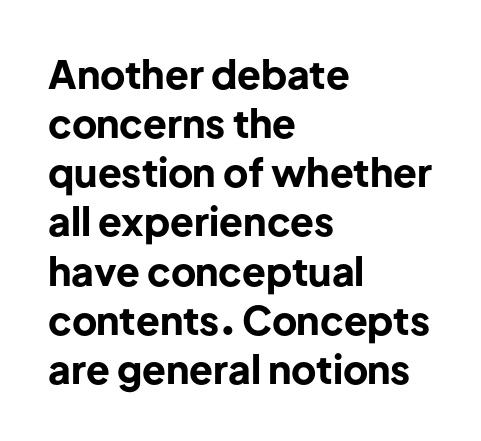
{"serif": "no", "italic": "no", "bold": "yes", "weight": "bold", "width": "normal", "stroke_contrast": "low", "x_height": "medium", "monospaced": "no", "underline": "no", "align": "left", "line_spacing": "normal", "line_spacing_ratio": 1.26, "letter_spacing": "normal", "letter_spacing_em": 0.0, "glyph_px": 39}
